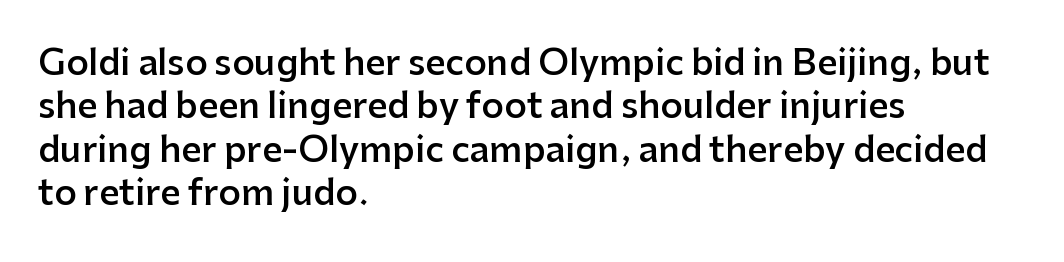
{"serif": "no", "italic": "no", "bold": "semi", "weight": "semibold", "width": "normal", "stroke_contrast": "low", "x_height": "medium", "monospaced": "no", "underline": "no", "align": "left", "line_spacing_ratio": 1.24, "letter_spacing": "normal", "letter_spacing_em": 0.0, "glyph_px": 35}
